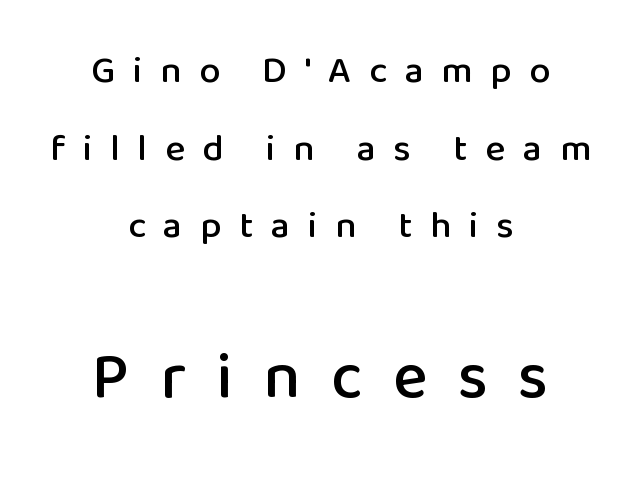
Q: Is the text italic (slanted)? A: No, it is upright.
Q: Is the typeface a serif or a sans-serif typeface? A: Sans-serif.
Q: Is the text underlined? A: No.
Q: How is the paragraph aligned? A: Centered.
Q: Is the spacing between letters normal or unusually wide? A: Unusually wide.
Q: Is the spacing between lines tight, normal or loose? A: Loose.
Q: Which block of text is set in a larger size, the first (top) or the second (bottom)? A: The second (bottom) one.
Q: Width (condensed, normal, or wide)? A: Normal.
Q: Stroke contrast? A: Low.
Q: x-height? A: Medium.
Q: Monospaced? A: No.
